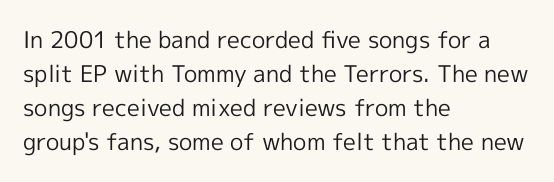
The type sits square on the baseline with zero lean. Stem width sits at or under what a default text font uses. Horizontally, the lines are justified to the leading edge only. This sample keeps an unexceptional amount of space between lines. The space beneath each line is pristine and unruled. There is no visible air inserted between adjacent glyphs.
